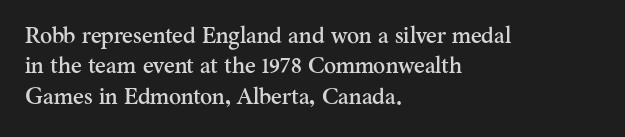
The image shows 23 px text type, upright; set left-aligned, normal line spacing (1.32x), normal letter spacing, not underlined.
